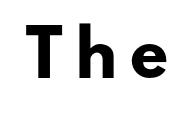
The typesetting leans heavy: a genuine bold. This sample has the flowing, uneven cadence of proportional lettering. Any mark beneath the type? The region is blank. The text was rendered using a sans face with plain stroke endings.
